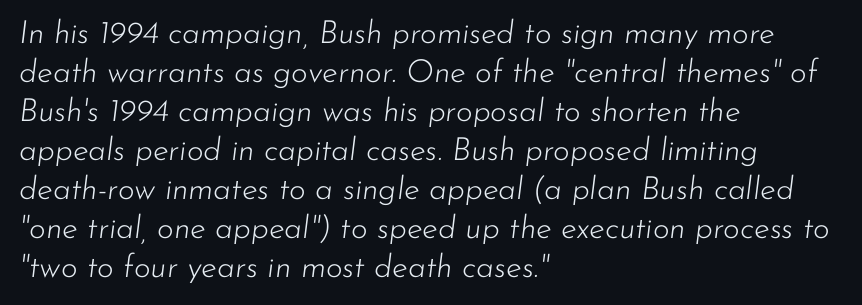
The strokes carry an ordinary text weight at most. Notice how the passage keeps a crisp vertical edge on the left only. This sample has the flowing, uneven cadence of proportional lettering. Lines of text with bare space underneath. The whole block is typeset with a tilt. How are the letters spaced? Ordinarily, with no added tracking.
